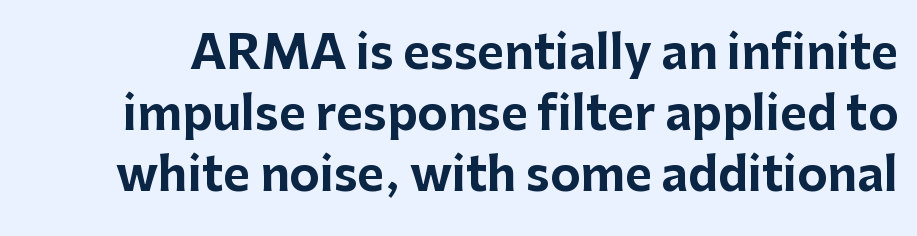
The type is set solid horizontally, with unmodified tracking. Does the type have serifs? No, each stem ends abruptly. Posture: upright roman. Stroke thickness is high; the sample reads as a true bold.
